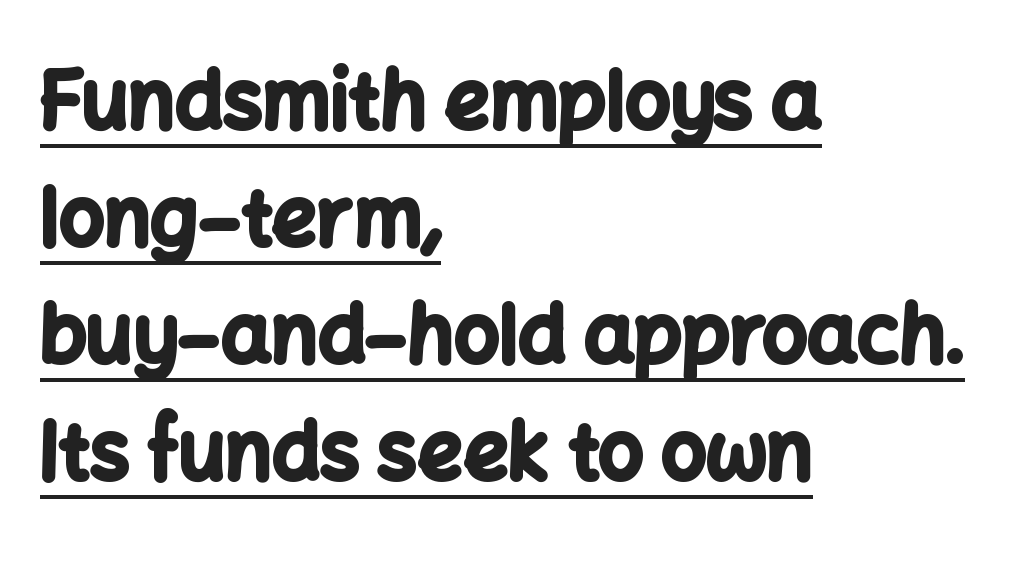
The image shows 79 px bold sans-serif type, upright; set left-aligned, normal line spacing (1.48x), normal letter spacing, underlined; low stroke contrast and a medium x-height.
